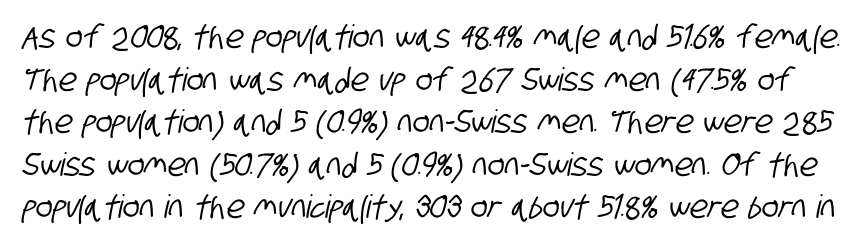
The image shows 32 px condensed sans-serif type; set normal line spacing (1.33x), normal letter spacing, not underlined; low stroke contrast and a large x-height.
